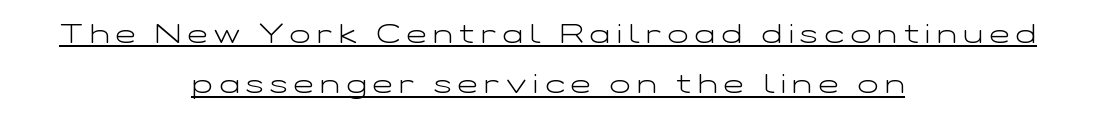
Ascenders rise straight up at ninety degrees. This rendering features underlined lettering. Compared with typical body copy, the letter spacing here is much looser. Weight: not bold — regular or lighter. Line starts and ends both wander, symmetrically.
